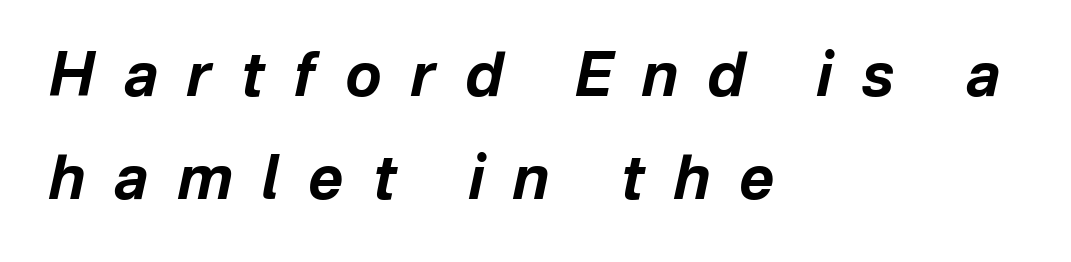
Q: Is the text bold? A: Yes.
Q: Is the text italic (slanted)? A: Yes, it leans right by about 12 degrees.
Q: Is the text underlined? A: No.
Q: How is the paragraph aligned? A: Left-aligned.
Q: Is the spacing between letters normal or unusually wide? A: Unusually wide.
Q: Width (condensed, normal, or wide)? A: Normal.
Q: Stroke contrast? A: Low.
Q: x-height? A: Medium.
Q: Monospaced? A: No.
